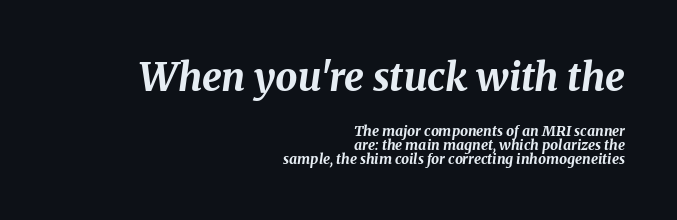
{"italic": "yes", "lean": "right", "slant_degrees": 8, "bold": "yes", "weight": "bold", "width": "normal", "stroke_contrast": "medium", "x_height": "medium", "monospaced": "no", "underline": "no", "align": "right", "line_spacing": "tight", "line_spacing_ratio": 0.99, "letter_spacing": "normal", "letter_spacing_em": 0.0, "larger_block": "first", "size_ratio": 2.79, "glyph_px": 39}
